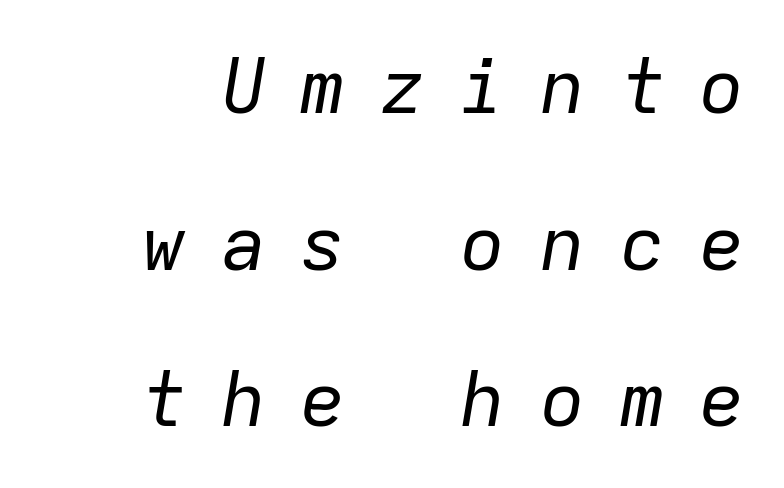
Q: Is the text bold? A: No.
Q: Is the text italic (slanted)? A: Yes, it leans right by about 9 degrees.
Q: Is the text underlined? A: No.
Q: Is the spacing between letters normal or unusually wide? A: Unusually wide.
Q: Is the spacing between lines tight, normal or loose? A: Loose.
Q: Width (condensed, normal, or wide)? A: Normal.
Q: Stroke contrast? A: Low.
Q: x-height? A: Medium.
Q: Monospaced? A: Yes.
